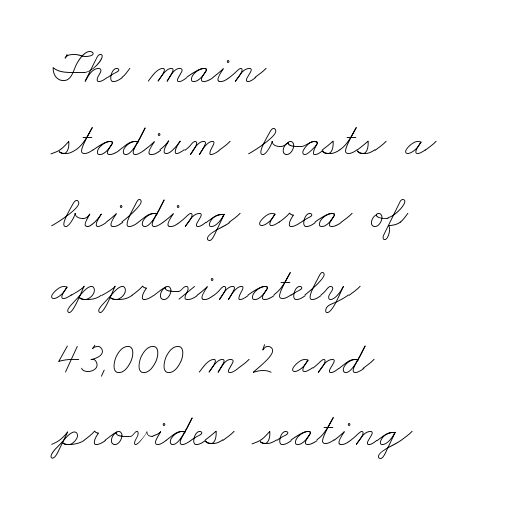
The image shows 46 px thin, wide type; set left-aligned, normal line spacing (1.58x), normal letter spacing, not underlined; low stroke contrast and a small x-height.
